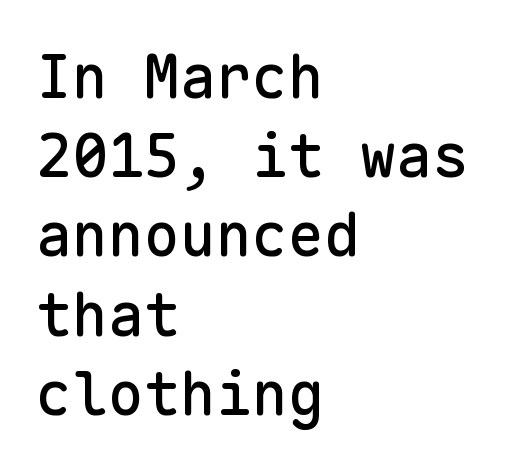
Q: Is the text italic (slanted)? A: No, it is upright.
Q: Is the typeface a serif or a sans-serif typeface? A: Sans-serif.
Q: Is the text underlined? A: No.
Q: How is the paragraph aligned? A: Left-aligned.
Q: Is the spacing between letters normal or unusually wide? A: Normal.
Q: Is the spacing between lines tight, normal or loose? A: Normal.
Q: Width (condensed, normal, or wide)? A: Normal.
Q: Stroke contrast? A: Low.
Q: x-height? A: Medium.
Q: Monospaced? A: Yes.
